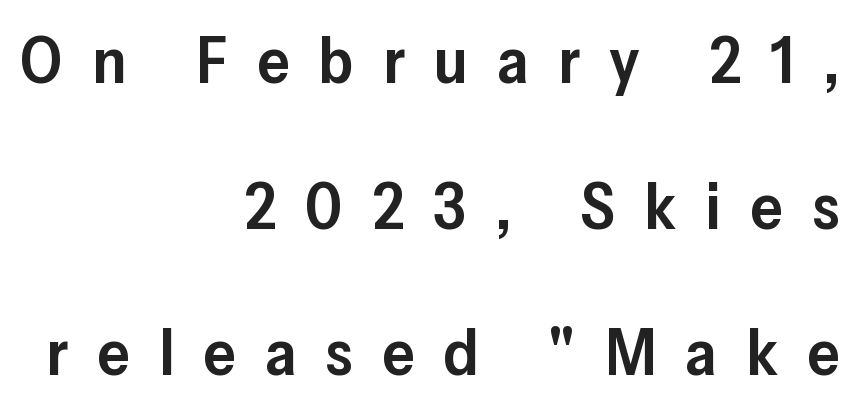
A roman cut, with each character standing at attention. The rendering uses natural spacing where letterforms have individual widths. The zone under the glyphs is completely vacant. Summary of vertical rhythm: relaxed, with wide interline spacing. These lines are set flush right with a ragged left edge.
